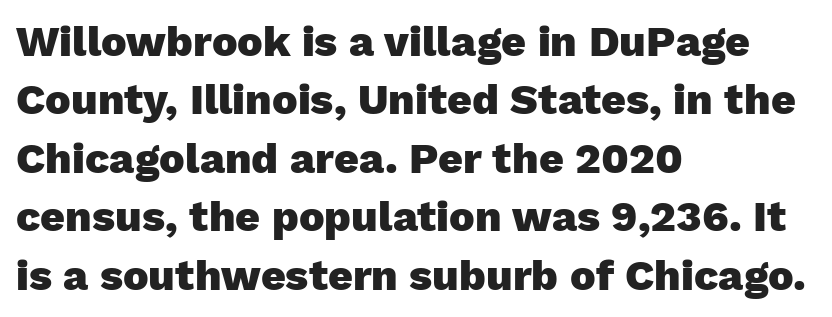
{"serif": "no", "italic": "no", "bold": "yes", "weight": "heavy", "width": "normal", "stroke_contrast": "low", "x_height": "medium", "monospaced": "no", "underline": "no", "align": "left", "line_spacing": "normal", "line_spacing_ratio": 1.36, "letter_spacing": "normal", "letter_spacing_em": 0.0, "glyph_px": 43}
